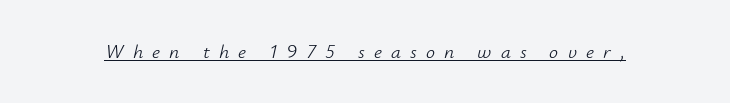
The gaps between neighbouring characters are conspicuously large. A quiet, ordinary-to-light weight characterises the typeface. Glance below the letters and you will spot a drawn line. In terms of posture, this sample is oblique.
